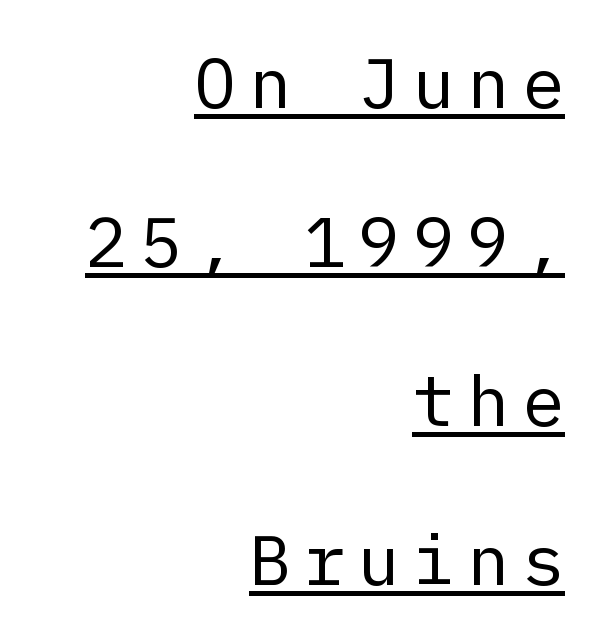
{"serif": "no", "italic": "no", "bold": "no", "weight": "regular", "width": "normal", "stroke_contrast": "low", "x_height": "medium", "underline": "yes", "align": "right", "line_spacing": "loose", "line_spacing_ratio": 2.27, "glyph_px": 70}
